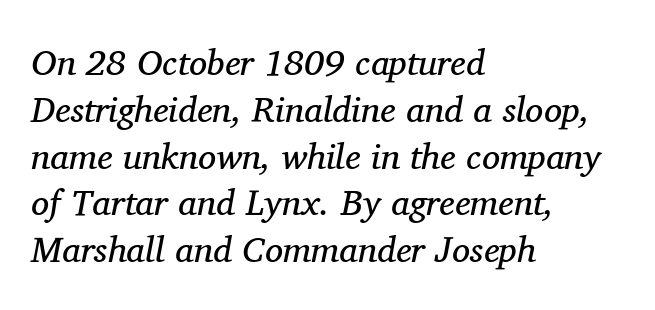
The image shows 36 px regular-weight serif type, italic (leaning right); set left-aligned, normal line spacing (1.3x), normal letter spacing, not underlined; medium stroke contrast and a medium x-height.
